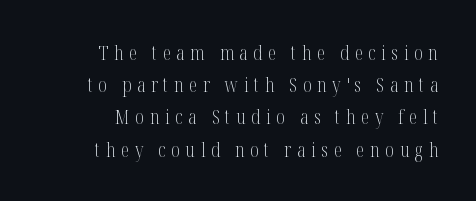
Is the type heavy? It reads as light-to-regular instead. Summary of vertical rhythm: regular, with standard interline spacing. A bare baseline throughout the passage. Vertical strokes here are truly vertical.
